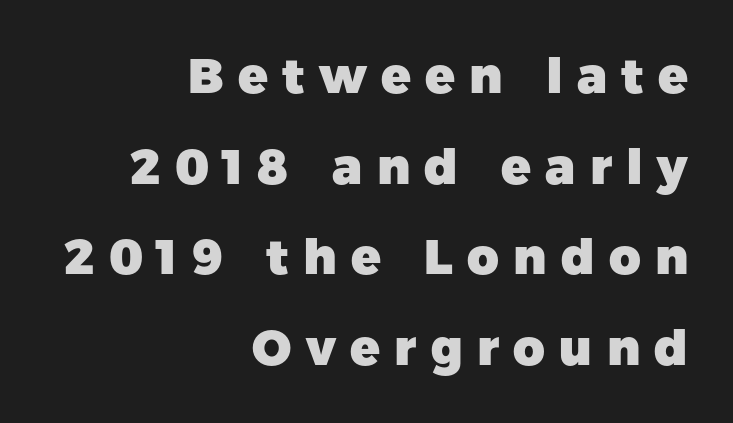
{"serif": "no", "italic": "no", "bold": "yes", "weight": "heavy", "width": "normal", "stroke_contrast": "low", "x_height": "medium", "monospaced": "no", "underline": "no", "align": "right", "line_spacing_ratio": 1.85, "letter_spacing": "wide", "letter_spacing_em": 0.29, "glyph_px": 49}
